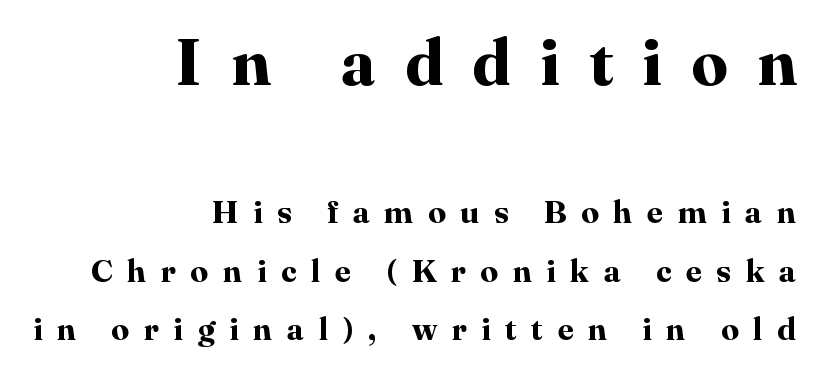
The image shows 65 px bold serif type, upright; set right-aligned, line spacing 1.82x, unusually wide letter spacing (+0.45 em), not underlined; the first (top) block is 2.03x larger; high stroke contrast and a medium x-height.
